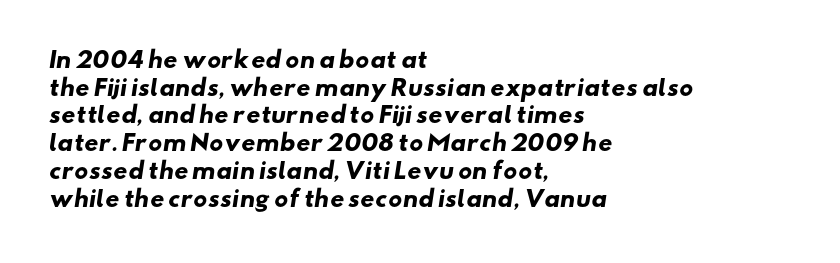
{"bold": "yes", "underline": "no", "align": "left", "line_spacing": "normal", "line_spacing_ratio": 1.26, "letter_spacing": "normal", "letter_spacing_em": 0.0, "glyph_px": 22}
